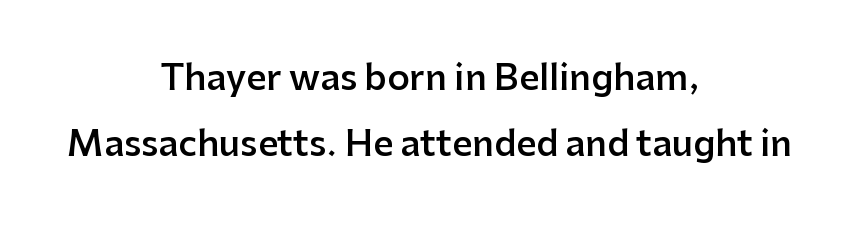
Q: Is the text bold? A: Semi-bold.
Q: Is the text italic (slanted)? A: No, it is upright.
Q: Is the typeface a serif or a sans-serif typeface? A: Sans-serif.
Q: Is the text underlined? A: No.
Q: How is the paragraph aligned? A: Centered.
Q: Is the spacing between letters normal or unusually wide? A: Normal.
Q: Width (condensed, normal, or wide)? A: Normal.
Q: Stroke contrast? A: Low.
Q: x-height? A: Medium.
Q: Monospaced? A: No.
